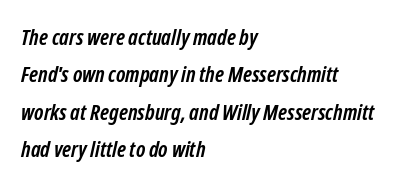
{"bold": "yes", "underline": "no", "align": "left", "line_spacing": "normal", "line_spacing_ratio": 1.7, "letter_spacing": "normal", "letter_spacing_em": 0.0, "glyph_px": 22}
